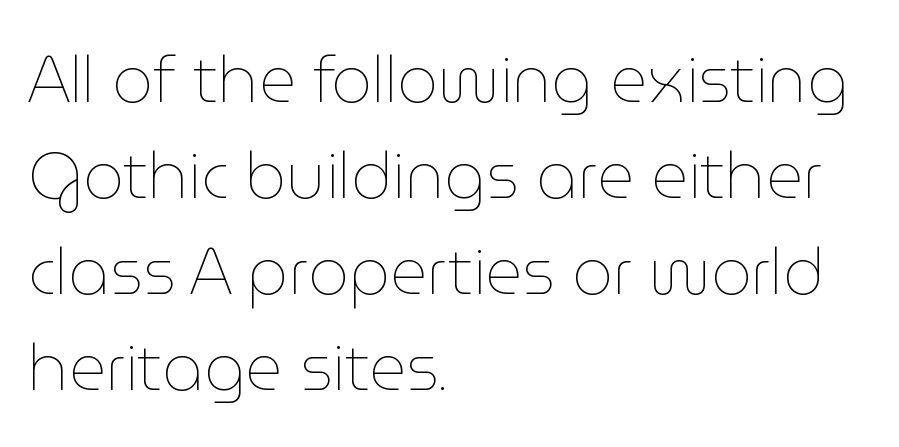
Q: Is the text bold? A: No.
Q: Is the text italic (slanted)? A: No, it is upright.
Q: Is the text underlined? A: No.
Q: How is the paragraph aligned? A: Left-aligned.
Q: Is the spacing between letters normal or unusually wide? A: Normal.
Q: Is the spacing between lines tight, normal or loose? A: Normal.
Q: Width (condensed, normal, or wide)? A: Normal.
Q: Stroke contrast? A: Low.
Q: x-height? A: Medium.
Q: Monospaced? A: No.
